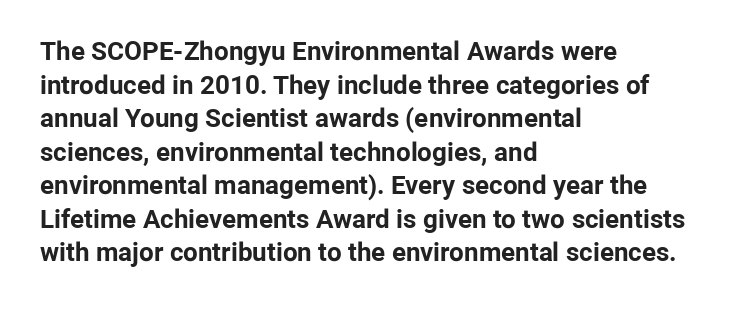
{"italic": "no", "bold": "yes", "underline": "no", "align": "left", "line_spacing": "normal", "line_spacing_ratio": 1.29, "letter_spacing": "normal", "letter_spacing_em": 0.0, "glyph_px": 26}
